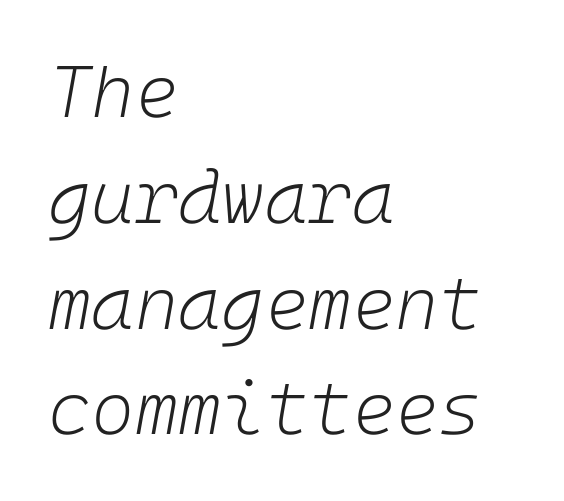
Q: Is the text bold? A: No.
Q: Is the text italic (slanted)? A: Yes, it leans right by about 10 degrees.
Q: Is the text underlined? A: No.
Q: How is the paragraph aligned? A: Left-aligned.
Q: Is the spacing between letters normal or unusually wide? A: Normal.
Q: Is the spacing between lines tight, normal or loose? A: Normal.
Q: Width (condensed, normal, or wide)? A: Normal.
Q: Stroke contrast? A: Low.
Q: x-height? A: Medium.
